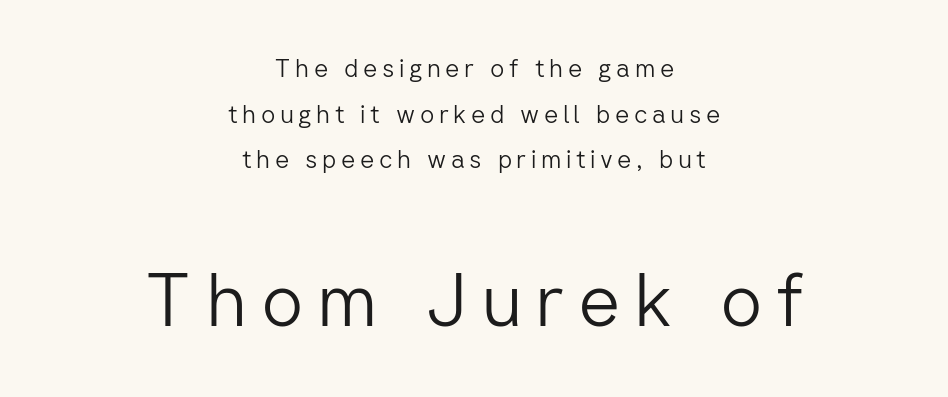
{"serif": "no", "italic": "no", "bold": "no", "weight": "light", "width": "normal", "stroke_contrast": "low", "x_height": "medium", "monospaced": "no", "underline": "no", "align": "center", "line_spacing_ratio": 1.83, "larger_block": "second", "size_ratio": 2.96, "glyph_px": 74}
